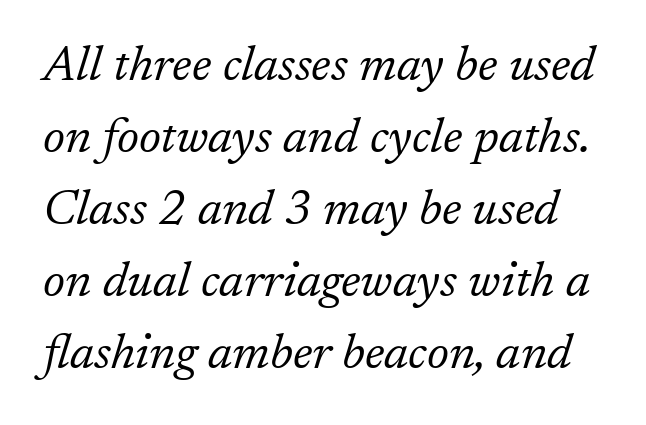
Anything drawn beneath the words? Only blank space. The lettering tilts uniformly, giving the passage an italic look. The text was rendered using a seriffed face with decorative stroke endings. The face used here is proportionally spaced, like ordinary book or web type.
